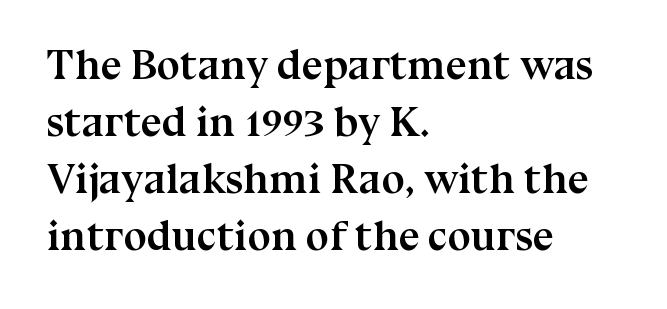
Casual observation: everything's shoved over to the left. Each letter keeps its own natural width here, so spacing adapts to shape. Classification — serif. Words appear dense and cohesive because spacing is normal.
